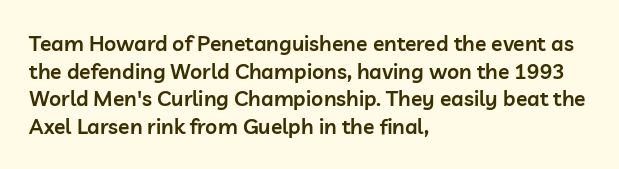
The image shows 21 px text type, upright; set left-aligned, normal line spacing (1.31x), normal letter spacing, not underlined.
